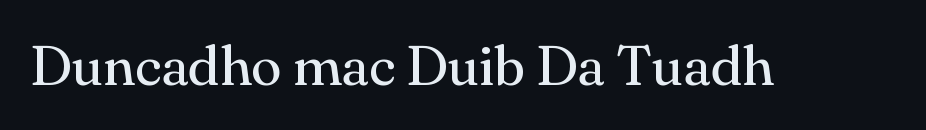
Q: Is the text bold? A: No.
Q: Is the text italic (slanted)? A: No, it is upright.
Q: Is the typeface a serif or a sans-serif typeface? A: Serif.
Q: Is the text underlined? A: No.
Q: Is the spacing between letters normal or unusually wide? A: Normal.
Q: Width (condensed, normal, or wide)? A: Normal.
Q: Stroke contrast? A: Medium.
Q: x-height? A: Small.
Q: Monospaced? A: No.
